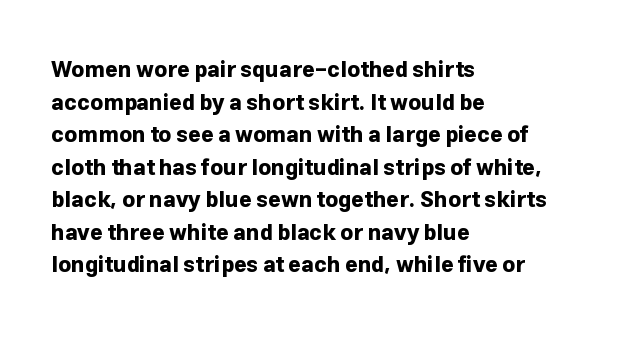
Q: Is the text bold? A: Yes.
Q: Is the text italic (slanted)? A: No, it is upright.
Q: Is the text underlined? A: No.
Q: How is the paragraph aligned? A: Left-aligned.
Q: Is the spacing between letters normal or unusually wide? A: Normal.
Q: Is the spacing between lines tight, normal or loose? A: Normal.
